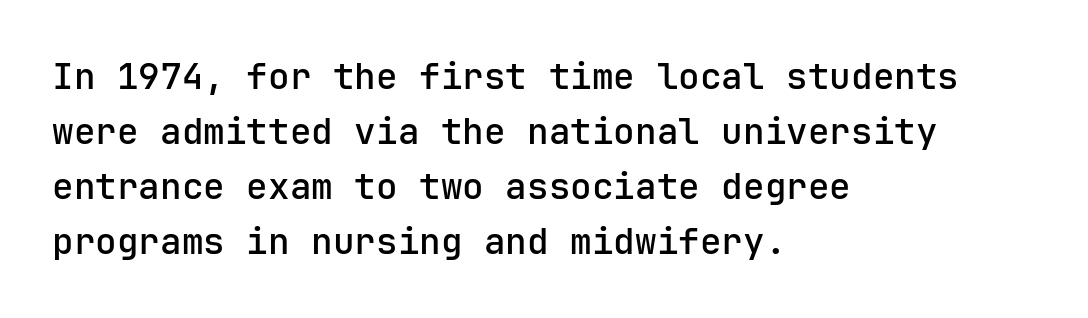
The image shows 36 px semibold sans-serif type, upright; set left-aligned, normal line spacing (1.53x), normal letter spacing, not underlined; low stroke contrast and a medium x-height.
